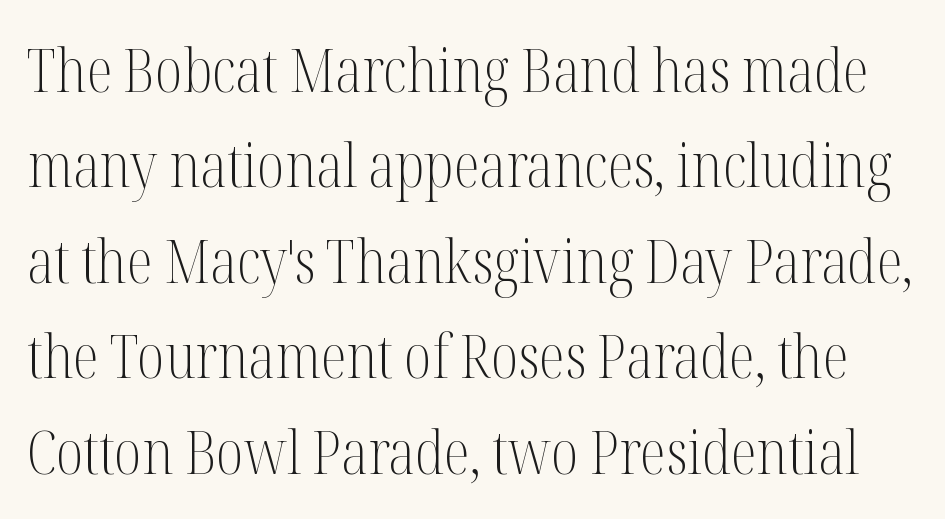
{"serif": "yes", "italic": "no", "bold": "no", "weight": "light", "width": "condensed", "stroke_contrast": "medium", "x_height": "medium", "monospaced": "no", "underline": "no", "line_spacing": "normal", "line_spacing_ratio": 1.59, "letter_spacing": "normal", "letter_spacing_em": 0.0, "glyph_px": 60}
